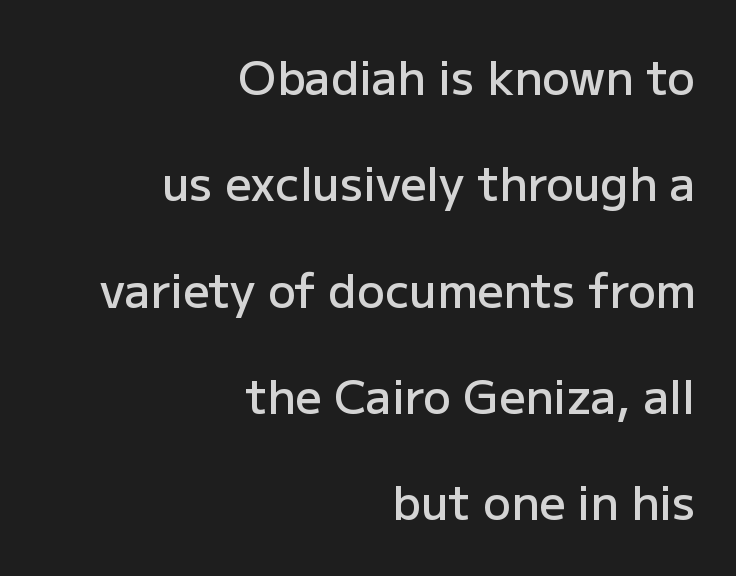
Q: Is the text bold? A: Semi-bold.
Q: Is the text italic (slanted)? A: No, it is upright.
Q: Is the typeface a serif or a sans-serif typeface? A: Sans-serif.
Q: Is the text underlined? A: No.
Q: How is the paragraph aligned? A: Right-aligned.
Q: Is the spacing between letters normal or unusually wide? A: Normal.
Q: Is the spacing between lines tight, normal or loose? A: Loose.
Q: Width (condensed, normal, or wide)? A: Normal.
Q: Stroke contrast? A: Low.
Q: x-height? A: Medium.
Q: Monospaced? A: No.
